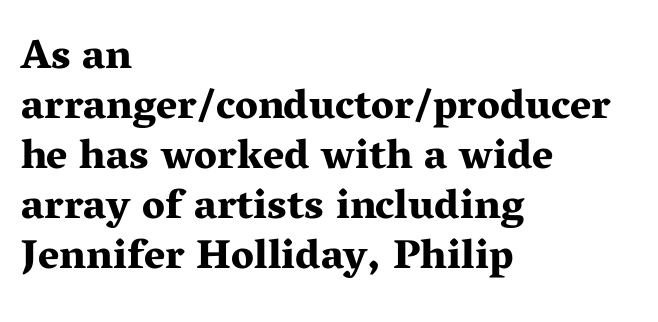
The image shows 41 px bold, wide serif type, upright; set left-aligned, line spacing 1.22x, normal letter spacing, not underlined; medium stroke contrast and a medium x-height.
